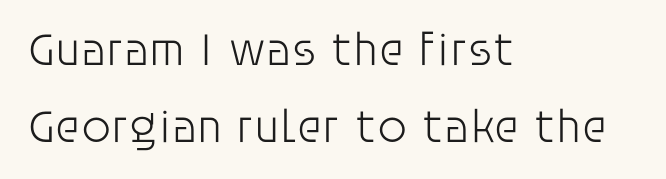
{"serif": "no", "italic": "no", "bold": "no", "weight": "light", "width": "normal", "stroke_contrast": "low", "x_height": "large", "monospaced": "no", "underline": "no", "align": "left", "line_spacing": "normal", "line_spacing_ratio": 1.63, "letter_spacing": "normal", "letter_spacing_em": 0.0, "glyph_px": 47}
